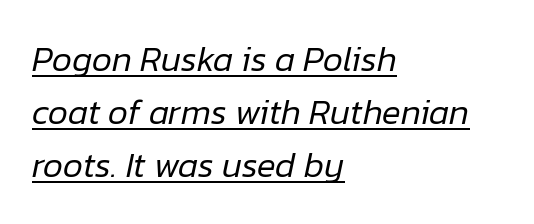
The image shows 35 px regular-weight type, italic (leaning right); set left-aligned, normal line spacing (1.52x), normal letter spacing, underlined; low stroke contrast and a medium x-height.
